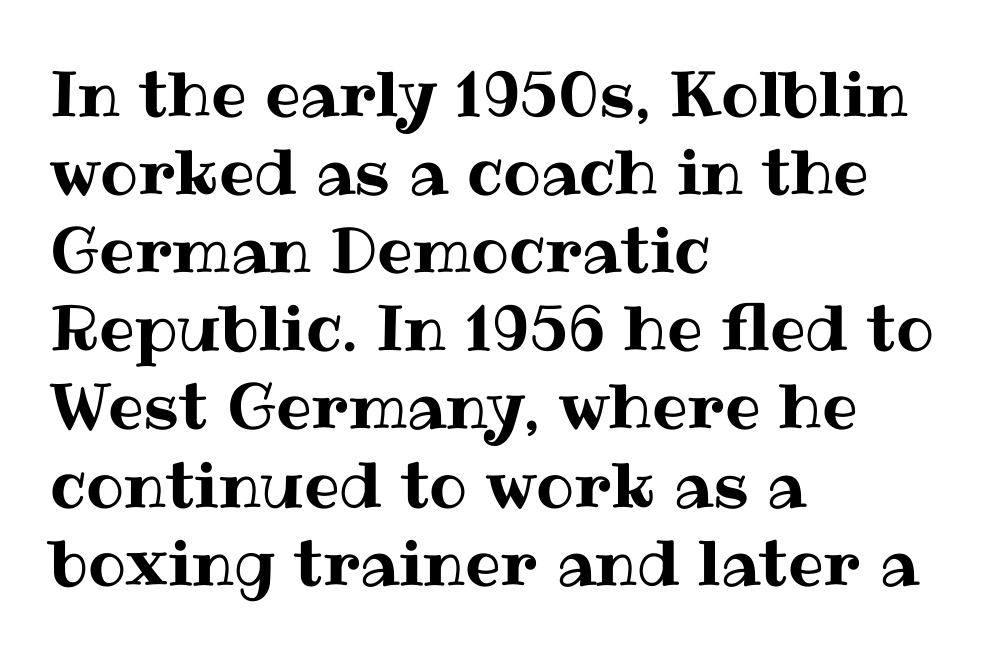
Q: Is the text italic (slanted)? A: No, it is upright.
Q: Is the text underlined? A: No.
Q: How is the paragraph aligned? A: Left-aligned.
Q: Is the spacing between letters normal or unusually wide? A: Normal.
Q: Width (condensed, normal, or wide)? A: Normal.
Q: Stroke contrast? A: Medium.
Q: x-height? A: Medium.
Q: Monospaced? A: No.
